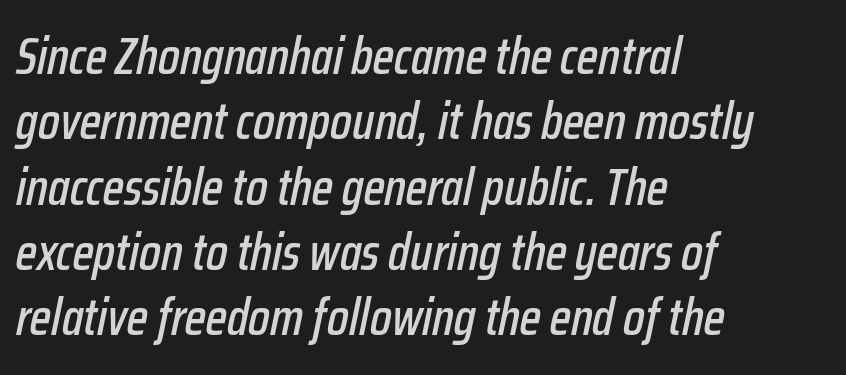
{"italic": "yes", "lean": "right", "slant_degrees": 12, "width": "condensed", "stroke_contrast": "low", "x_height": "medium", "monospaced": "no", "underline": "no", "align": "left", "line_spacing": "normal", "line_spacing_ratio": 1.28, "letter_spacing": "normal", "letter_spacing_em": 0.0, "glyph_px": 51}
